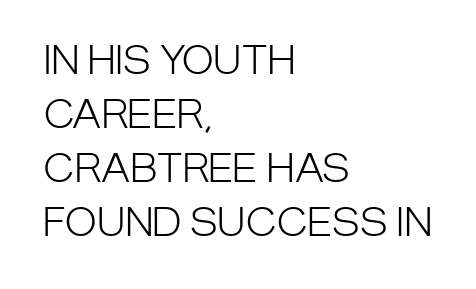
{"serif": "no", "italic": "no", "bold": "no", "weight": "light", "width": "condensed", "stroke_contrast": "low", "x_height": "large", "monospaced": "no", "underline": "no", "align": "left", "line_spacing": "normal", "line_spacing_ratio": 1.42, "letter_spacing": "normal", "letter_spacing_em": 0.0, "glyph_px": 38}
